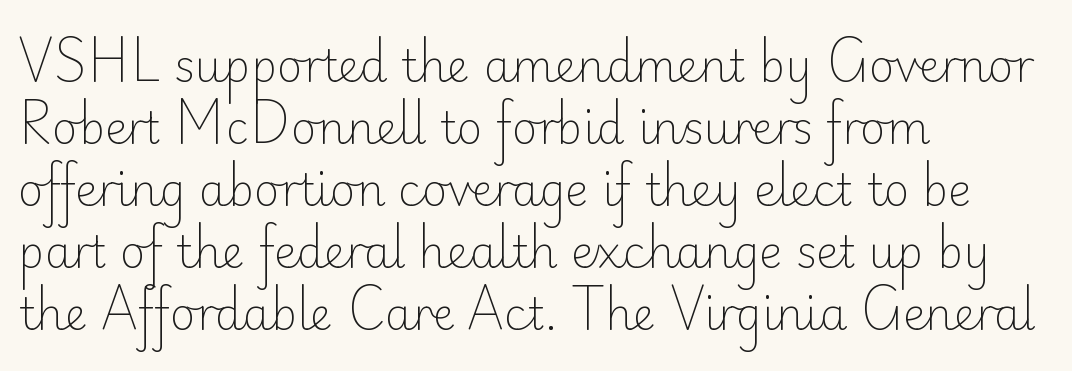
The image shows 44 px light sans-serif type, upright; set left-aligned, normal line spacing (1.41x), normal letter spacing, not underlined; low stroke contrast and a small x-height.
